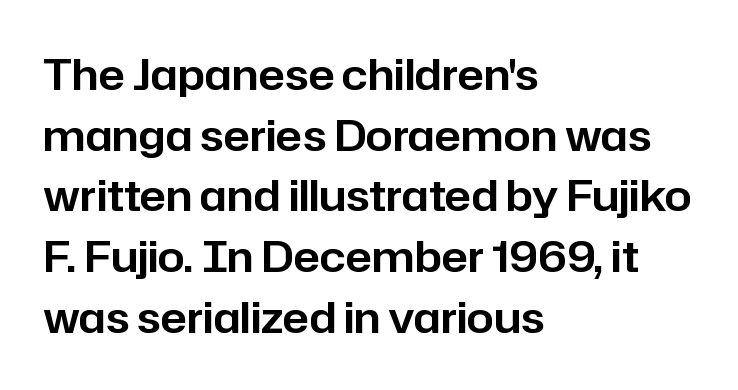
{"serif": "no", "italic": "no", "width": "normal", "stroke_contrast": "low", "x_height": "medium", "monospaced": "no", "underline": "no", "align": "left", "line_spacing": "normal", "line_spacing_ratio": 1.41, "letter_spacing": "normal", "letter_spacing_em": 0.0, "glyph_px": 43}
